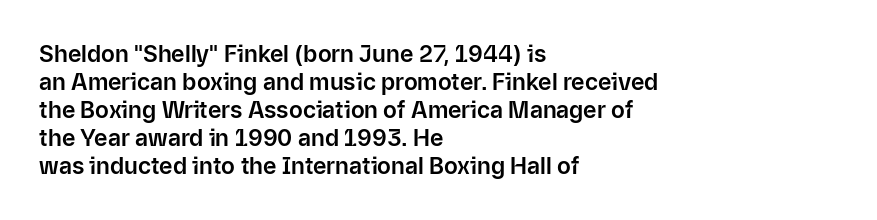
{"italic": "no", "underline": "no", "align": "left", "line_spacing_ratio": 1.22, "letter_spacing": "normal", "letter_spacing_em": 0.0, "glyph_px": 23}
